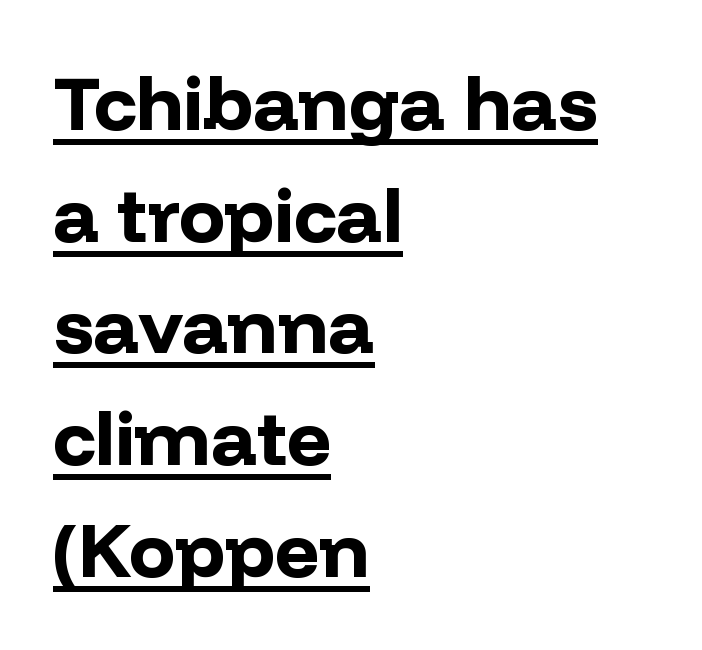
The passage shown is typeset with a sans-serif family. In terms of posture, this sample is upright. Think of a printed novel: that variable character pitch is what you see here. The typesetter chose a ragged-right arrangement here. Tracking here is standard; glyphs follow each other at the usual distance.
